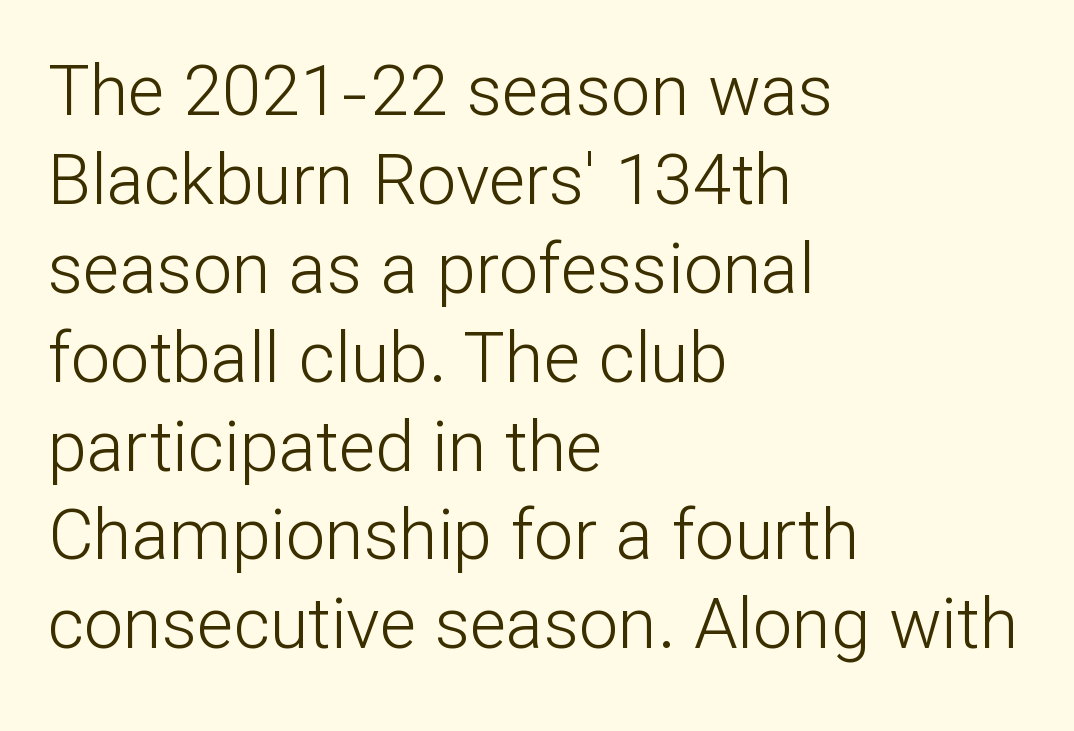
The image shows 70 px light sans-serif type, upright; set left-aligned, normal line spacing (1.27x), normal letter spacing, not underlined; low stroke contrast and a medium x-height.
